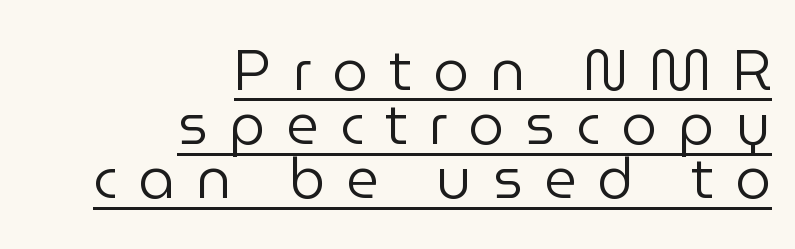
{"serif": "no", "italic": "no", "bold": "no", "weight": "regular", "width": "normal", "stroke_contrast": "low", "x_height": "medium", "monospaced": "no", "underline": "yes", "align": "right", "line_spacing": "tight", "line_spacing_ratio": 0.95, "letter_spacing": "wide", "letter_spacing_em": 0.37, "glyph_px": 57}
